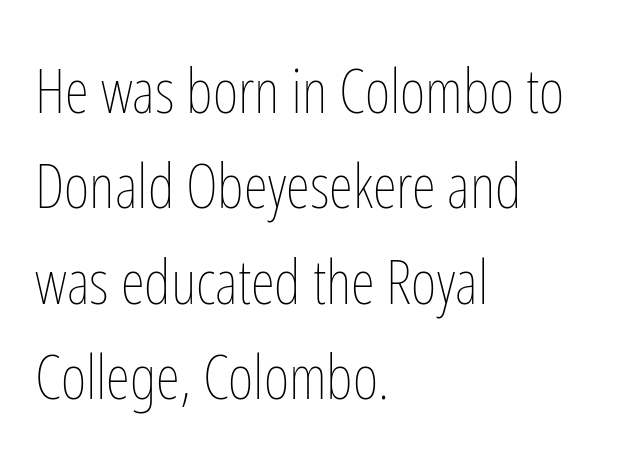
{"italic": "no", "bold": "no", "weight": "thin", "width": "condensed", "stroke_contrast": "low", "x_height": "medium", "monospaced": "no", "underline": "no", "align": "left", "line_spacing": "normal", "line_spacing_ratio": 1.54, "letter_spacing": "normal", "letter_spacing_em": 0.0, "glyph_px": 62}
